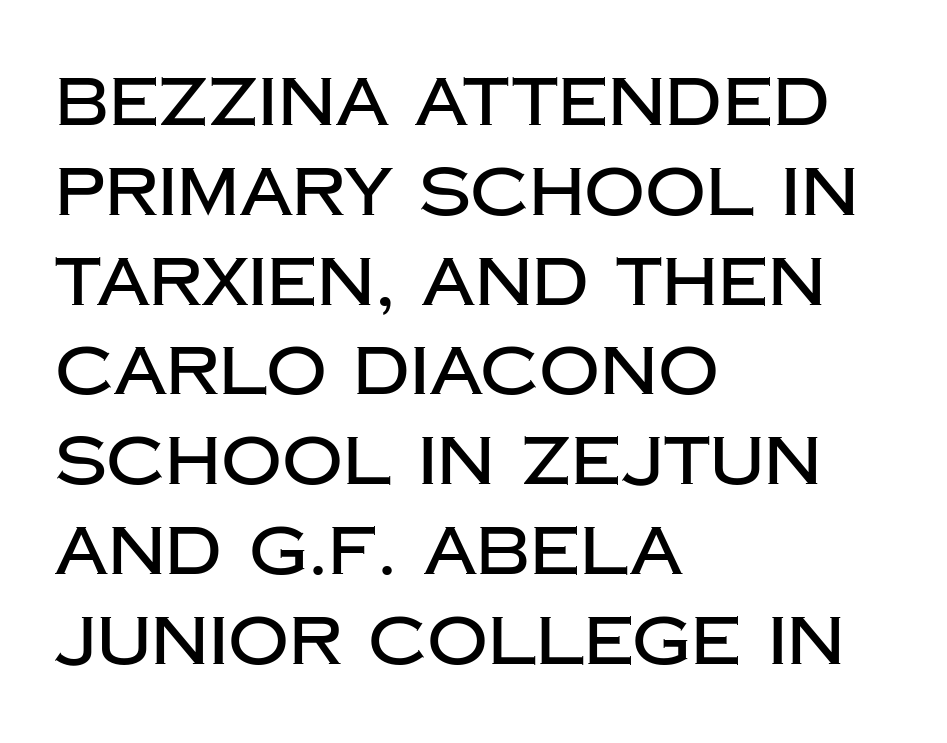
{"serif": "no", "italic": "no", "width": "normal", "stroke_contrast": "low", "x_height": "large", "monospaced": "no", "underline": "no", "align": "left", "line_spacing": "normal", "line_spacing_ratio": 1.34, "letter_spacing": "normal", "letter_spacing_em": 0.0, "glyph_px": 67}
